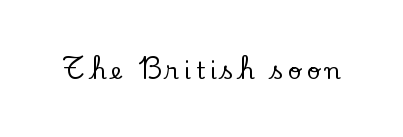
Q: Is the text italic (slanted)? A: No, it is upright.
Q: Is the text underlined? A: No.
Q: Is the spacing between letters normal or unusually wide? A: Unusually wide.
